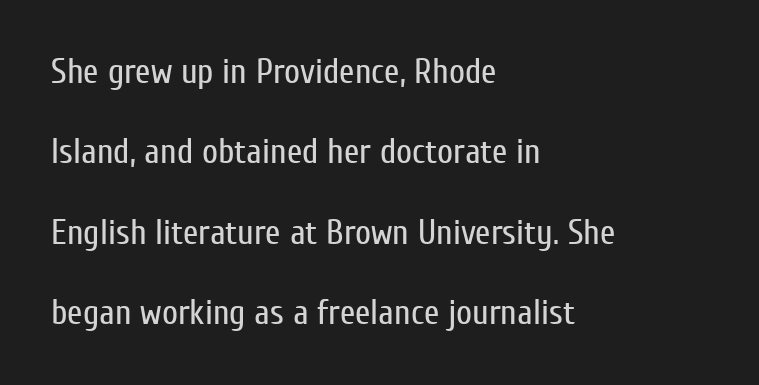
Characters follow at the spacing the type designer built in. This is roman type, the default non-slanted kind. Note the varied advance widths — an 'i' is clearly narrower than an 'm'. Letters rest on an invisible, unmarked baseline. In terms of letterform style, serifs are entirely absent. Notice how the passage keeps a crisp vertical edge on the left only.
